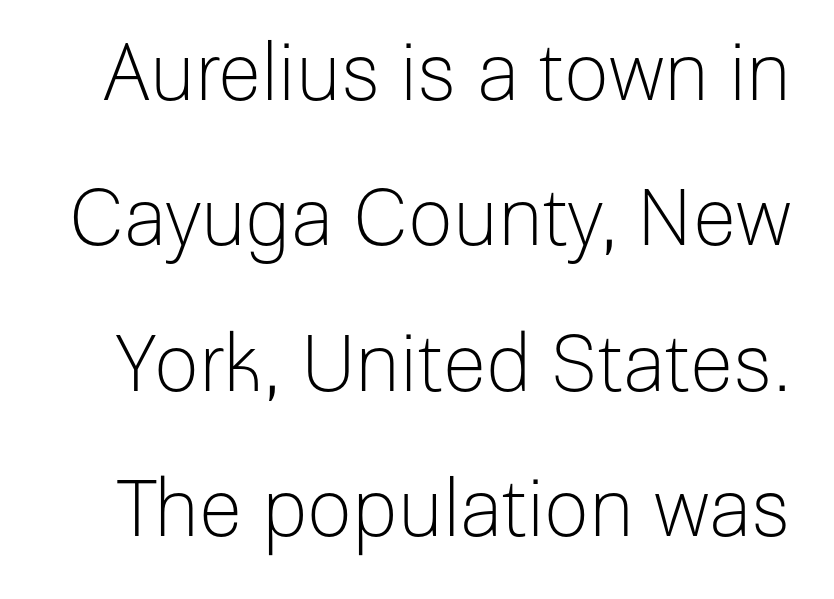
{"serif": "no", "italic": "no", "bold": "no", "weight": "light", "width": "normal", "stroke_contrast": "low", "x_height": "medium", "monospaced": "no", "underline": "no", "line_spacing_ratio": 1.84, "letter_spacing": "normal", "letter_spacing_em": 0.0, "glyph_px": 79}
